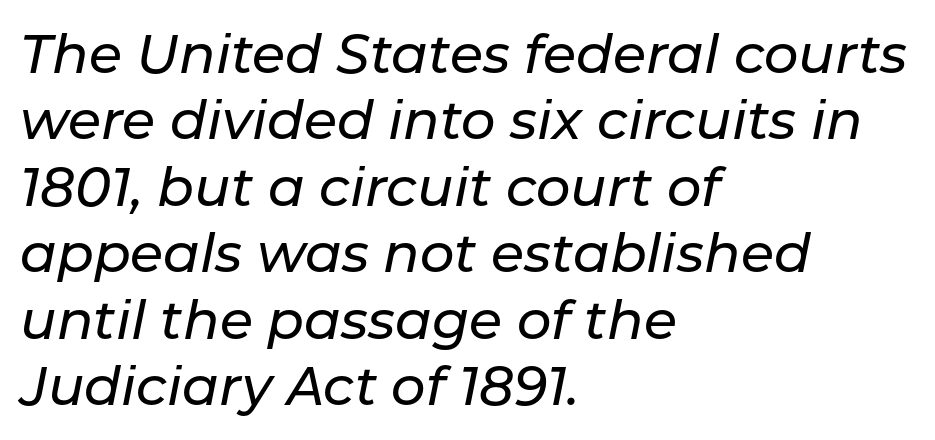
{"italic": "yes", "lean": "right", "slant_degrees": 11, "width": "normal", "stroke_contrast": "low", "x_height": "medium", "monospaced": "no", "underline": "no", "align": "left", "line_spacing_ratio": 1.23, "letter_spacing": "normal", "letter_spacing_em": 0.0, "glyph_px": 54}
